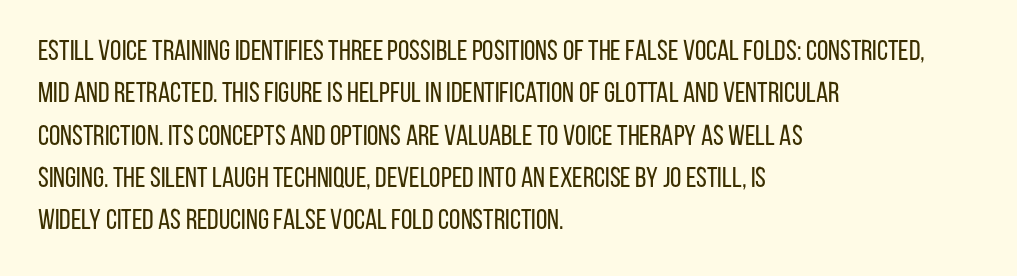
{"serif": "no", "italic": "no", "bold": "no", "weight": "regular", "width": "condensed", "stroke_contrast": "low", "x_height": "large", "monospaced": "no", "underline": "no", "align": "left", "line_spacing": "normal", "line_spacing_ratio": 1.46, "letter_spacing": "normal", "letter_spacing_em": 0.0, "glyph_px": 29}
